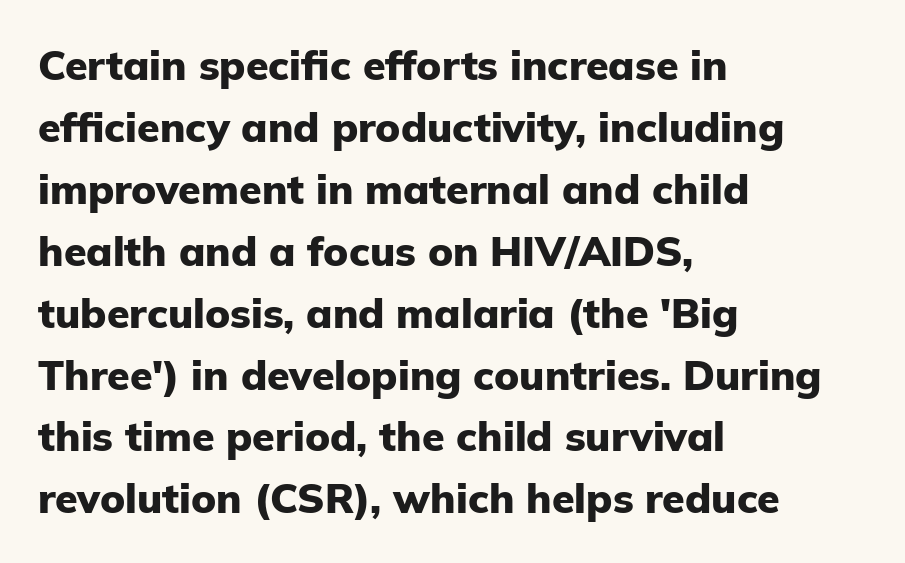
The typesetting leans heavy: a genuine bold. Observe the absence of serifs on each vertical stroke in this sample. Reading down the block, your eye returns to a fixed left position each line. Each new line begins a customary step beneath the previous one. Looks like regular typesetting: each glyph gets only the width it needs. The face used here is rendered with its standard letterfit.
